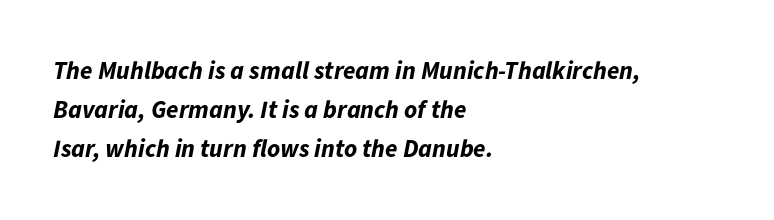
Q: Is the text bold? A: Yes.
Q: Is the text italic (slanted)? A: Yes, it leans right by about 11 degrees.
Q: Is the text underlined? A: No.
Q: How is the paragraph aligned? A: Left-aligned.
Q: Is the spacing between letters normal or unusually wide? A: Normal.
Q: Is the spacing between lines tight, normal or loose? A: Normal.
